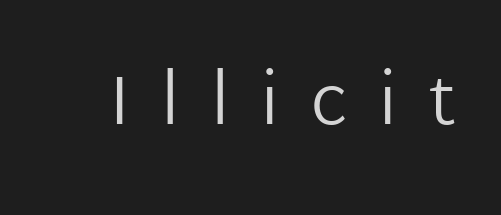
The image shows 69 px regular-weight sans-serif type, upright; set unusually wide letter spacing (+0.45 em), not underlined; low stroke contrast and a medium x-height.
